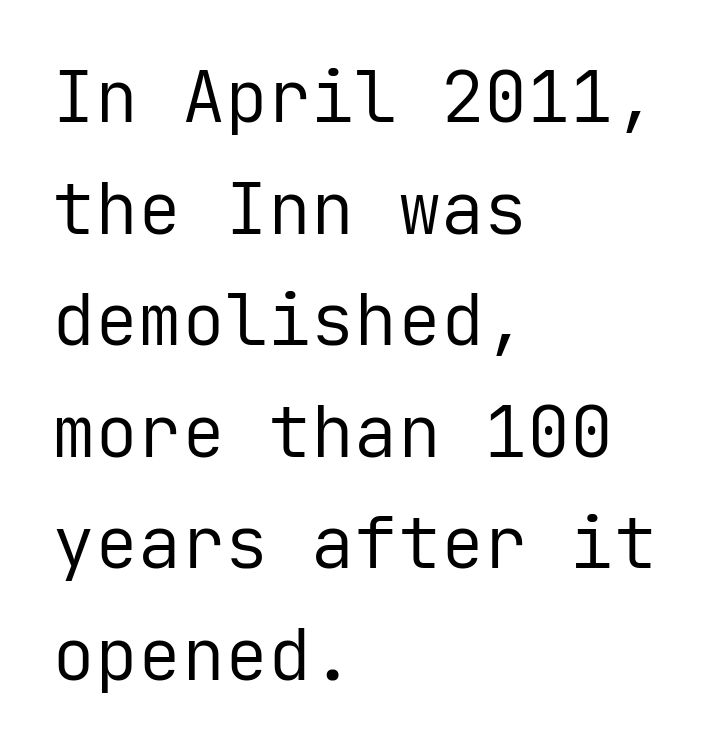
{"serif": "no", "italic": "no", "bold": "no", "weight": "regular", "width": "normal", "stroke_contrast": "low", "x_height": "medium", "monospaced": "yes", "underline": "no", "align": "left", "line_spacing": "normal", "line_spacing_ratio": 1.55, "letter_spacing": "normal", "letter_spacing_em": 0.0, "glyph_px": 72}
